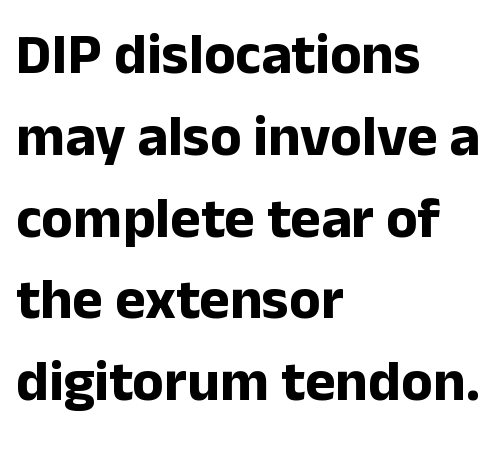
Q: Is the text bold? A: Yes.
Q: Is the text italic (slanted)? A: No, it is upright.
Q: Is the typeface a serif or a sans-serif typeface? A: Sans-serif.
Q: Is the text underlined? A: No.
Q: How is the paragraph aligned? A: Left-aligned.
Q: Is the spacing between letters normal or unusually wide? A: Normal.
Q: Is the spacing between lines tight, normal or loose? A: Normal.
Q: Width (condensed, normal, or wide)? A: Normal.
Q: Stroke contrast? A: Low.
Q: x-height? A: Medium.
Q: Monospaced? A: No.
